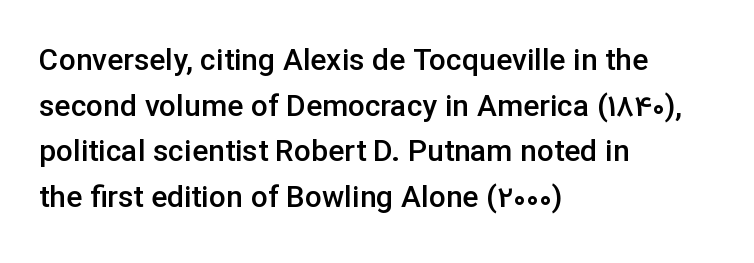
The image shows 30 px semibold sans-serif type, upright; set left-aligned, normal line spacing (1.52x), normal letter spacing, not underlined; low stroke contrast and a medium x-height.
